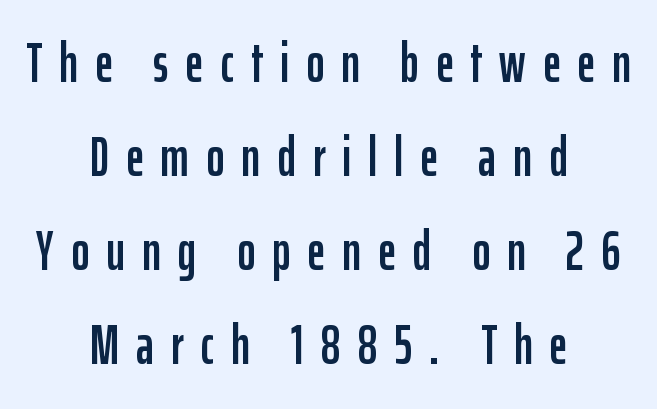
The image shows 55 px condensed sans-serif type, upright; set centered, line spacing 1.71x, unusually wide letter spacing (+0.31 em), not underlined; low stroke contrast and a medium x-height.
